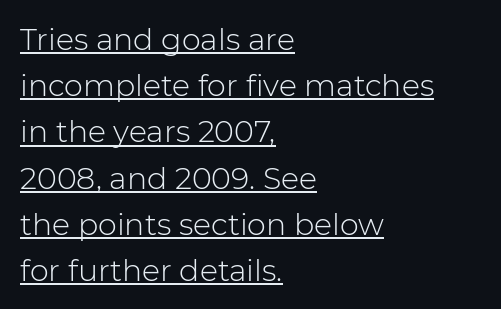
{"serif": "no", "italic": "no", "bold": "no", "weight": "light", "width": "normal", "stroke_contrast": "low", "x_height": "medium", "monospaced": "no", "underline": "yes", "align": "left", "line_spacing": "normal", "line_spacing_ratio": 1.54, "letter_spacing": "normal", "letter_spacing_em": 0.0, "glyph_px": 30}
